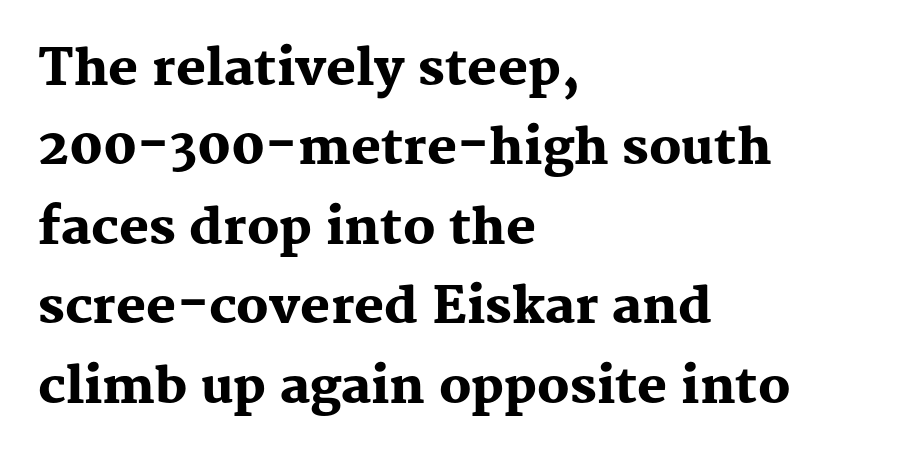
{"serif": "yes", "italic": "no", "bold": "yes", "weight": "heavy", "width": "normal", "stroke_contrast": "medium", "x_height": "medium", "monospaced": "no", "underline": "no", "align": "left", "line_spacing": "normal", "line_spacing_ratio": 1.59, "letter_spacing": "normal", "letter_spacing_em": 0.0, "glyph_px": 50}
